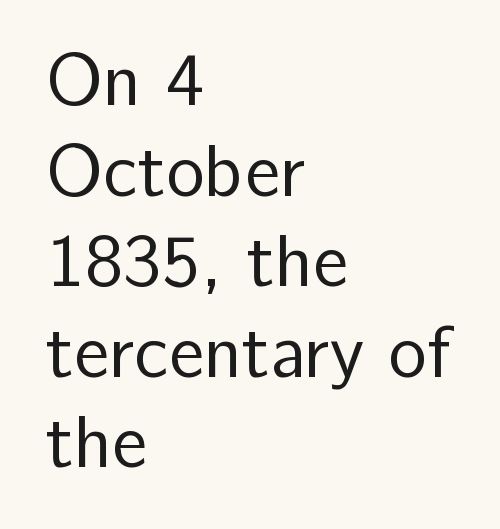
The rag falls on the right side of this text block. The passage shown is typeset with a sans-serif family. If you drew a line through each stem, it would be perfectly vertical. A typesetter would call this proportional, since set widths differ per character. Stroke mass is kept to a normal reading level or below.
